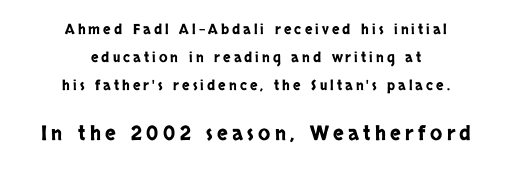
Q: Is the text italic (slanted)? A: No, it is upright.
Q: Is the text underlined? A: No.
Q: How is the paragraph aligned? A: Centered.
Q: Is the spacing between letters normal or unusually wide? A: Unusually wide.
Q: Is the spacing between lines tight, normal or loose? A: Loose.
Q: Which block of text is set in a larger size, the first (top) or the second (bottom)? A: The second (bottom) one.
